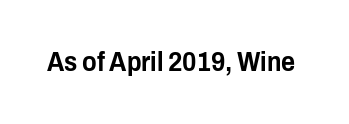
The image shows 27 px text type, upright; set normal letter spacing, not underlined.
